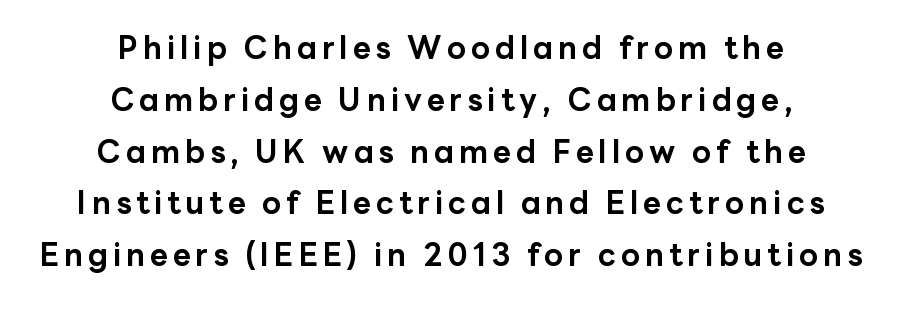
{"serif": "no", "italic": "no", "bold": "yes", "weight": "bold", "width": "normal", "stroke_contrast": "low", "x_height": "medium", "monospaced": "no", "underline": "no", "align": "center", "line_spacing": "normal", "line_spacing_ratio": 1.67, "glyph_px": 31}
